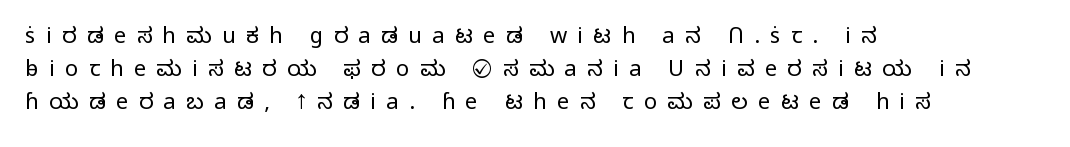
The letters look calm and open, with moderate or lighter stems. The zone under the glyphs is completely vacant. In terms of leading, this rendering sits right in the middle. The paragraph has a hard left edge and a soft right edge. Honestly, the letter spacing is so wide it's the main thing you notice. Ascenders rise straight up at ninety degrees.
